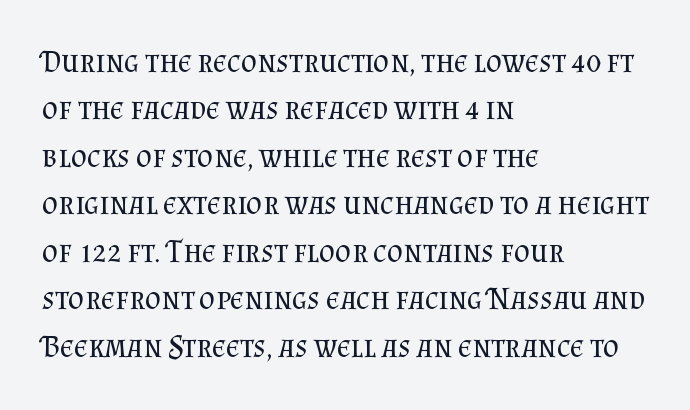
The image shows 31 px regular-weight serif type, upright; set left-aligned, normal line spacing (1.53x), normal letter spacing, not underlined; medium stroke contrast and a small x-height.
